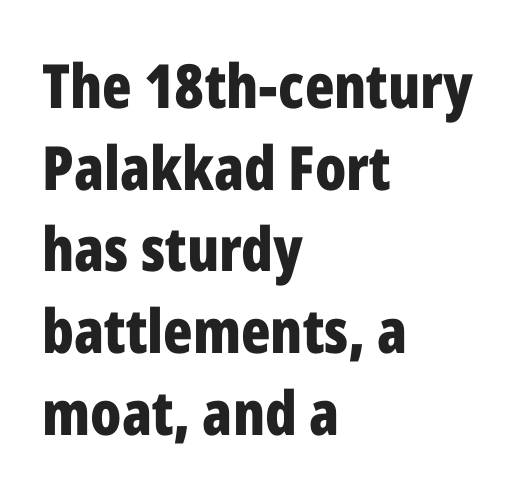
The passage shown is not underscored anywhere. Note the varied advance widths — an 'i' is clearly narrower than an 'm'. Does the weight exceed regular? Yes, all the way to bold. Every row of glyphs begins at an identical x-position on the left. Summary of vertical rhythm: regular, with standard interline spacing.
